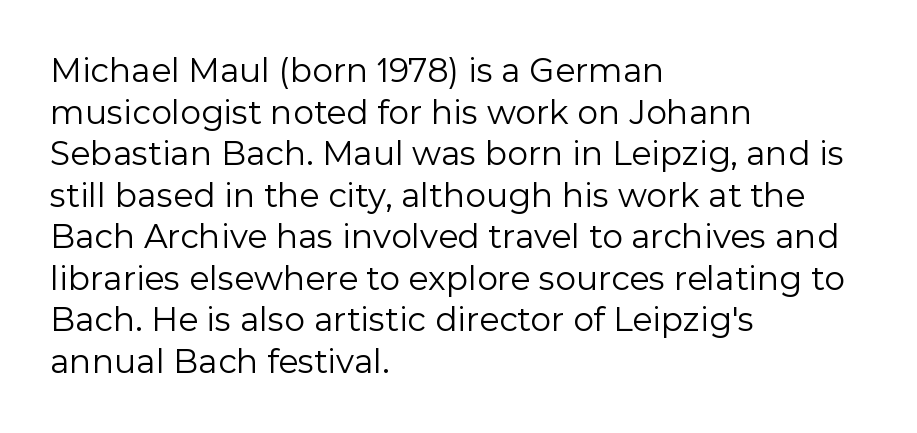
The image shows 33 px regular-weight sans-serif type, upright; set left-aligned, normal line spacing (1.26x), normal letter spacing, not underlined; a medium x-height.
